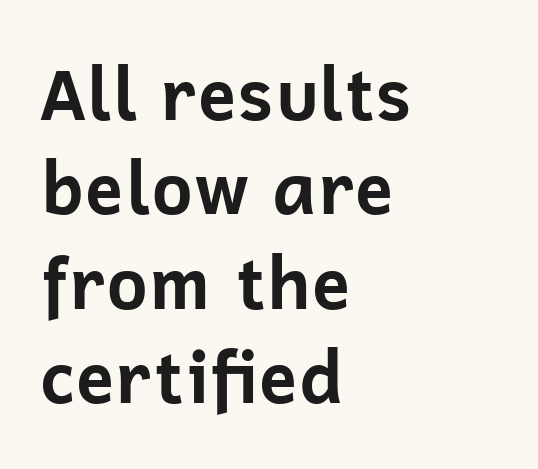
Q: Is the text bold? A: Yes.
Q: Is the text italic (slanted)? A: No, it is upright.
Q: Is the typeface a serif or a sans-serif typeface? A: Sans-serif.
Q: Is the text underlined? A: No.
Q: How is the paragraph aligned? A: Left-aligned.
Q: Is the spacing between letters normal or unusually wide? A: Normal.
Q: Is the spacing between lines tight, normal or loose? A: Normal.
Q: Width (condensed, normal, or wide)? A: Normal.
Q: Stroke contrast? A: Low.
Q: x-height? A: Medium.
Q: Monospaced? A: No.
